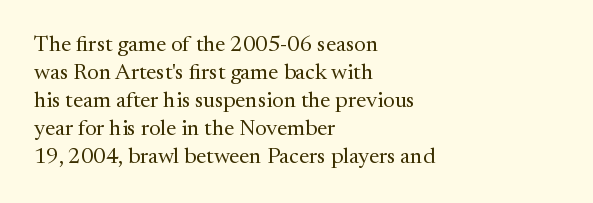
Q: Is the text bold? A: No.
Q: Is the text italic (slanted)? A: No, it is upright.
Q: Is the text underlined? A: No.
Q: How is the paragraph aligned? A: Left-aligned.
Q: Is the spacing between letters normal or unusually wide? A: Normal.
Q: Is the spacing between lines tight, normal or loose? A: Normal.
